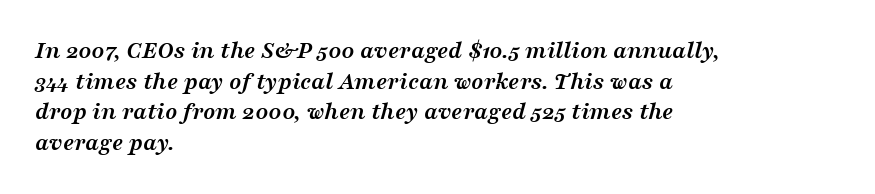
The image shows 25 px bold type, italic (leaning right); set left-aligned, line spacing 1.23x, normal letter spacing, not underlined.
